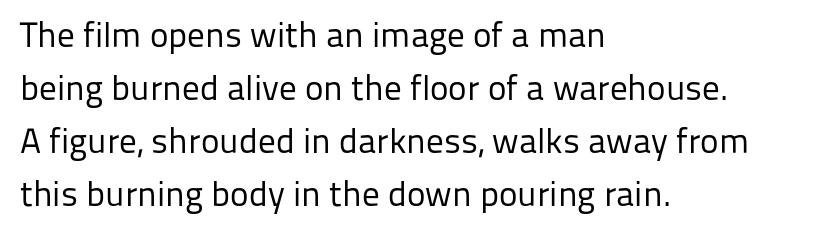
{"serif": "no", "italic": "no", "bold": "no", "weight": "regular", "width": "normal", "stroke_contrast": "low", "x_height": "medium", "monospaced": "no", "underline": "no", "align": "left", "line_spacing": "normal", "line_spacing_ratio": 1.51, "letter_spacing": "normal", "letter_spacing_em": 0.0, "glyph_px": 35}
